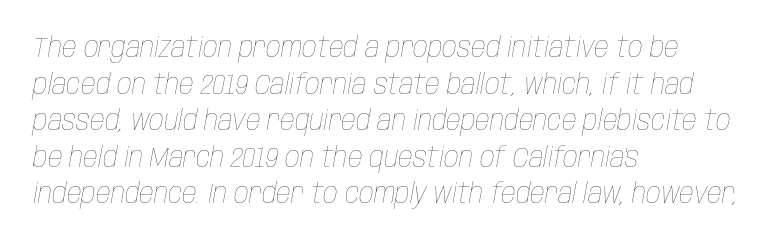
Q: Is the text bold? A: No.
Q: Is the text italic (slanted)? A: Yes, it leans right by about 10 degrees.
Q: Is the text underlined? A: No.
Q: How is the paragraph aligned? A: Left-aligned.
Q: Is the spacing between letters normal or unusually wide? A: Normal.
Q: Is the spacing between lines tight, normal or loose? A: Normal.
Q: Width (condensed, normal, or wide)? A: Condensed.
Q: Stroke contrast? A: Low.
Q: x-height? A: Large.
Q: Monospaced? A: No.
